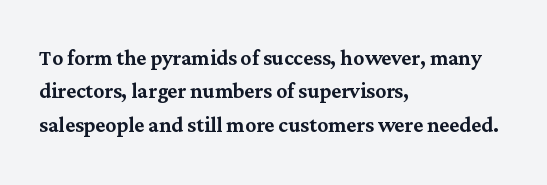
The image shows 27 px text type, upright; set left-aligned, line spacing 1.24x, normal letter spacing, not underlined.
